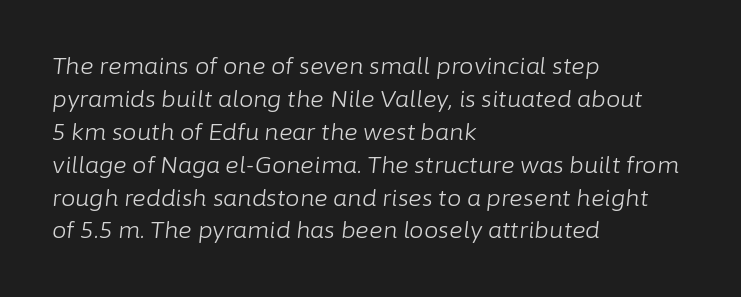
Q: Is the text bold? A: No.
Q: Is the text italic (slanted)? A: Yes, it leans right by about 6 degrees.
Q: Is the text underlined? A: No.
Q: How is the paragraph aligned? A: Left-aligned.
Q: Is the spacing between letters normal or unusually wide? A: Normal.
Q: Is the spacing between lines tight, normal or loose? A: Normal.
